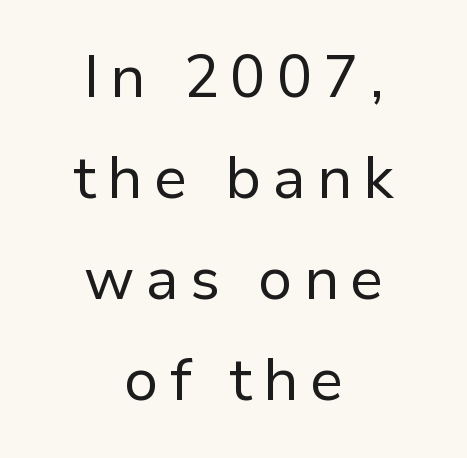
Layout note: lines centered. The typography opts for an upright posture over an oblique one. Letters rest on an invisible, unmarked baseline. Unlike a traditional serif, this face leaves its strokes unadorned. The face looks like a standard text weight, possibly lighter.
